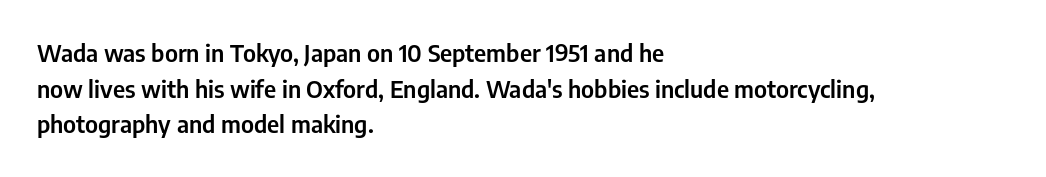
The image shows 24 px text type, upright; set left-aligned, normal line spacing (1.48x), normal letter spacing, not underlined.
